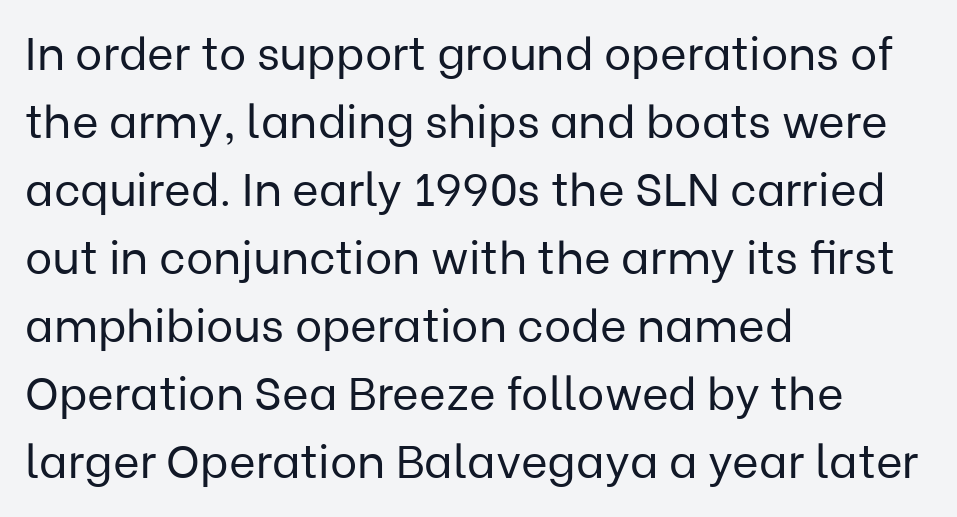
The image shows 46 px regular-weight sans-serif type, upright; set left-aligned, normal line spacing (1.48x), normal letter spacing, not underlined; low stroke contrast and a medium x-height.
